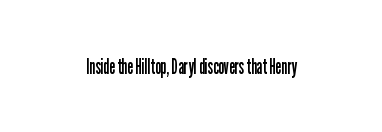
The passage shown is not underscored anywhere. The font's upright variant was chosen for this text. Stems here are at most as thick as an everyday book face. Observe the ordinary spacing: letters are neighbours, not strangers.
